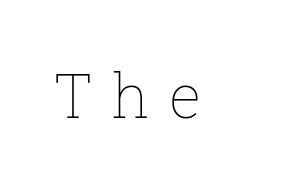
Weight class: somewhere from thin through regular. Character widths vary here, with narrow letters taking less room than wide ones. This sample uses expanded letter spacing, leaving extra air between glyphs. Italic: no, the glyphs are upright roman. The words here are not underlined.
